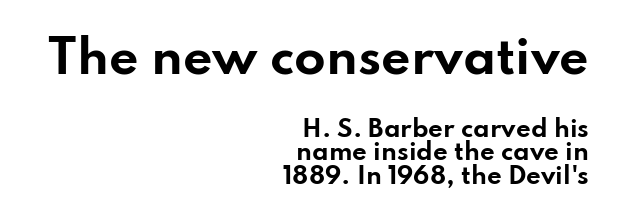
The image shows 46 px bold, wide sans-serif type, upright; set right-aligned, tight line spacing (1.01x), normal letter spacing, not underlined; the first (top) block is 2.0x larger; low stroke contrast and a small x-height.
